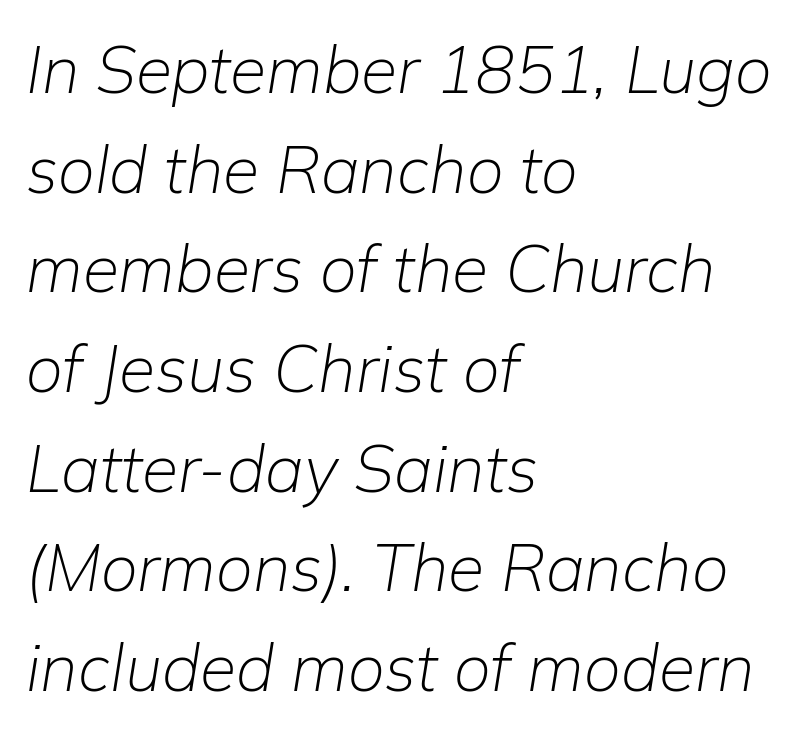
{"italic": "yes", "lean": "right", "slant_degrees": 9, "bold": "no", "weight": "light", "width": "normal", "stroke_contrast": "low", "x_height": "medium", "monospaced": "no", "underline": "no", "align": "left", "line_spacing": "normal", "line_spacing_ratio": 1.51, "letter_spacing": "normal", "letter_spacing_em": 0.0, "glyph_px": 66}
